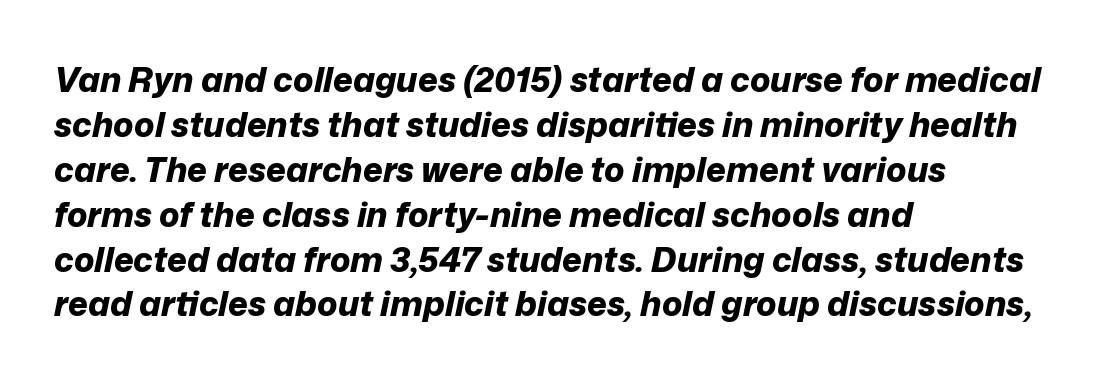
{"italic": "yes", "lean": "right", "slant_degrees": 12, "bold": "yes", "weight": "bold", "width": "normal", "stroke_contrast": "low", "x_height": "medium", "monospaced": "no", "underline": "no", "align": "left", "line_spacing": "normal", "line_spacing_ratio": 1.32, "letter_spacing": "normal", "letter_spacing_em": 0.0, "glyph_px": 34}
